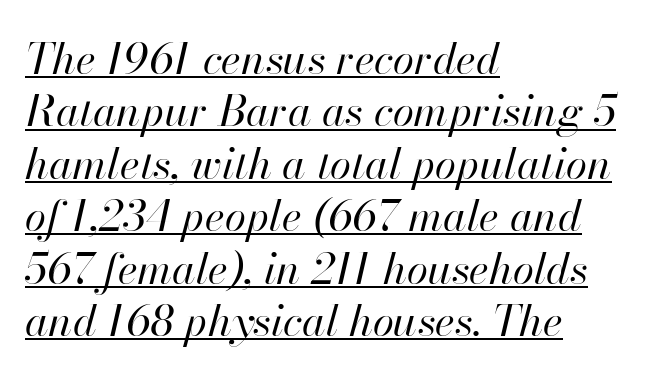
{"italic": "yes", "lean": "right", "slant_degrees": 13, "bold": "no", "weight": "regular", "width": "normal", "stroke_contrast": "high", "x_height": "small", "monospaced": "no", "underline": "yes", "align": "left", "line_spacing_ratio": 1.22, "letter_spacing": "normal", "letter_spacing_em": 0.0, "glyph_px": 43}
